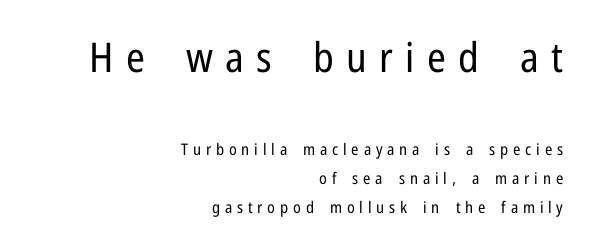
Letterform terminals end flat and unadorned throughout the passage. Here the glyphs are tracked loosely, breaking word shapes into spaced letters. These lines are rendered in a variable-pitch font. No chunkiness to these letters — they're not bold. It's the straight-up-and-down kind of type.
